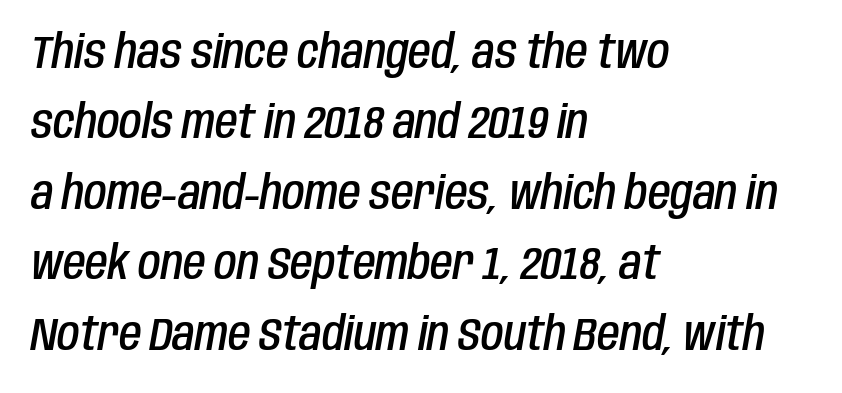
Caption: standard tracking, unaltered. You can tell it's italic because the verticals aren't actually vertical. Weight check: semibold — heavier than regular, not quite bold. Type without underlining. The rag falls on the right side of this text block. Note the varied advance widths — an 'i' is clearly narrower than an 'm'.
